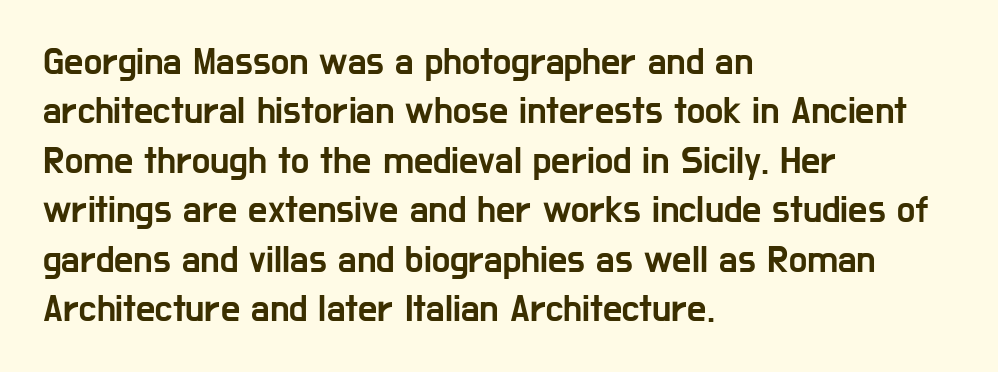
The image shows 38 px condensed sans-serif type, upright; set left-aligned, normal line spacing (1.3x), normal letter spacing, not underlined; low stroke contrast and a medium x-height.
